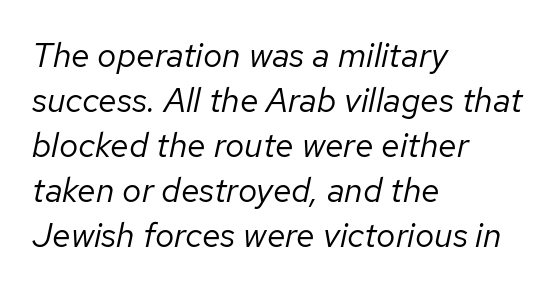
The image shows 34 px regular-weight type, italic (leaning right); set left-aligned, normal line spacing (1.32x), normal letter spacing, not underlined; low stroke contrast and a medium x-height.
